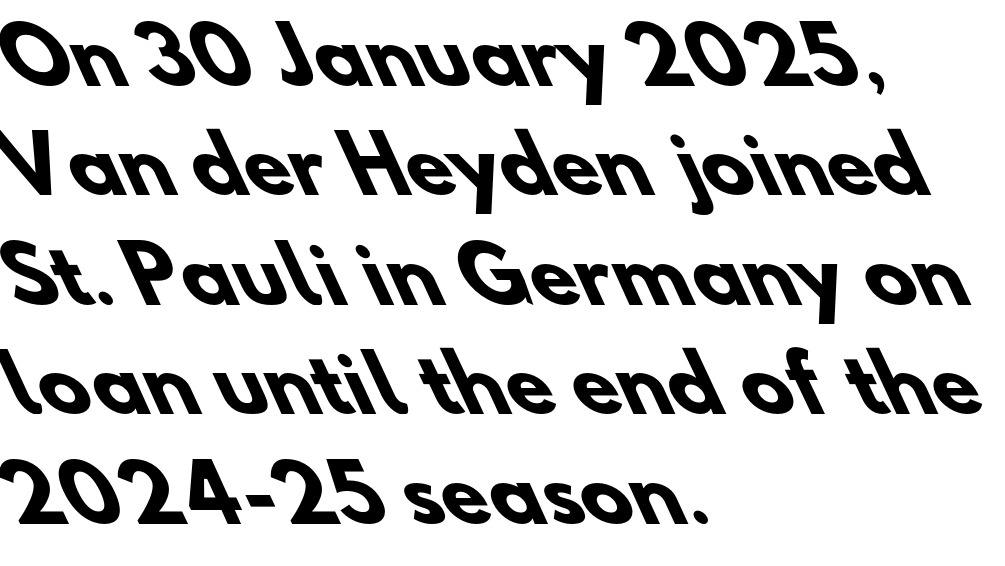
Q: Is the text bold? A: Yes.
Q: Is the typeface a serif or a sans-serif typeface? A: Sans-serif.
Q: Is the text underlined? A: No.
Q: How is the paragraph aligned? A: Left-aligned.
Q: Is the spacing between letters normal or unusually wide? A: Normal.
Q: Is the spacing between lines tight, normal or loose? A: Normal.
Q: Width (condensed, normal, or wide)? A: Normal.
Q: Stroke contrast? A: Low.
Q: x-height? A: Small.
Q: Monospaced? A: No.
